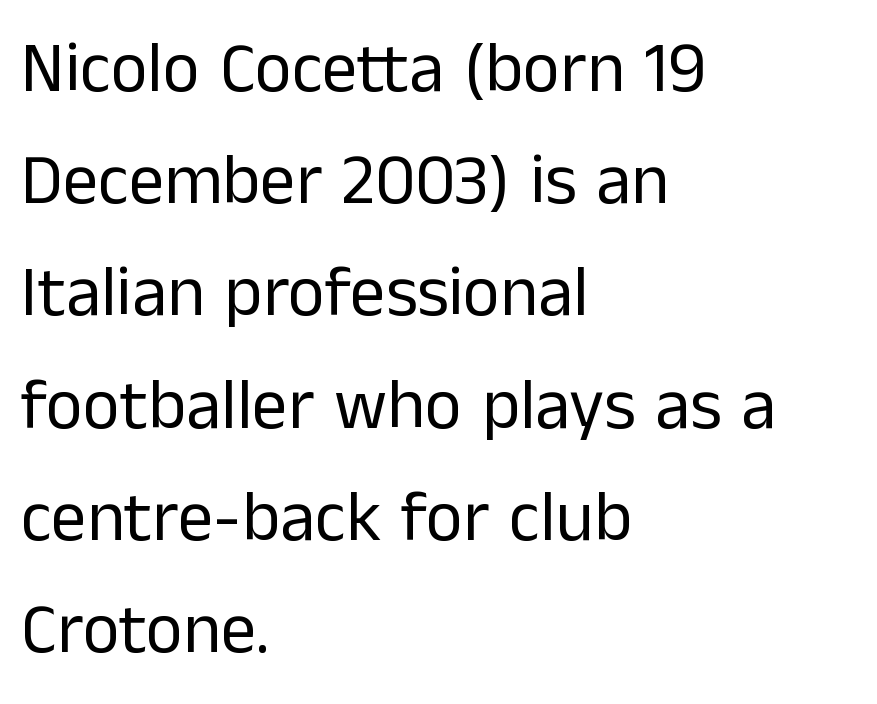
{"serif": "no", "italic": "no", "bold": "no", "weight": "regular", "width": "normal", "stroke_contrast": "low", "x_height": "medium", "monospaced": "no", "underline": "no", "align": "left", "line_spacing": "normal", "line_spacing_ratio": 1.58, "letter_spacing": "normal", "letter_spacing_em": 0.0, "glyph_px": 71}
